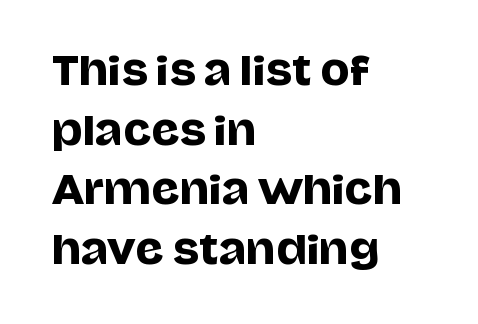
The image shows 39 px sans-serif type, upright; set left-aligned, normal line spacing (1.53x), normal letter spacing, not underlined; low stroke contrast and a large x-height.
